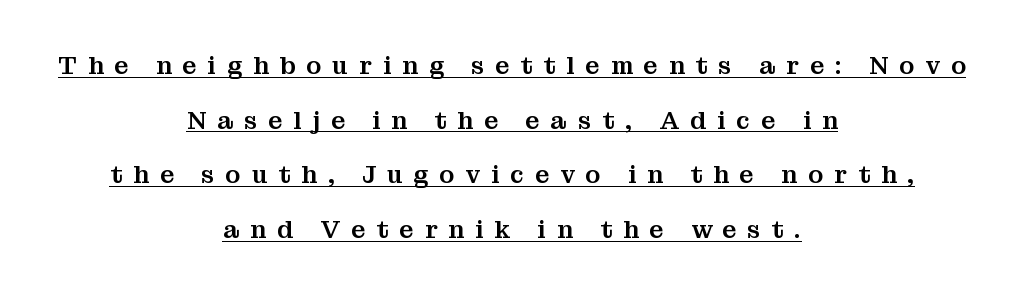
Posture: vertical. In designer terms, the underline attribute is active on this setting. Compared with a flush-left layout, this one balances lines on the center instead. You could only call the tracking loose — the letters float apart. Quick note: interline space is abundant.
